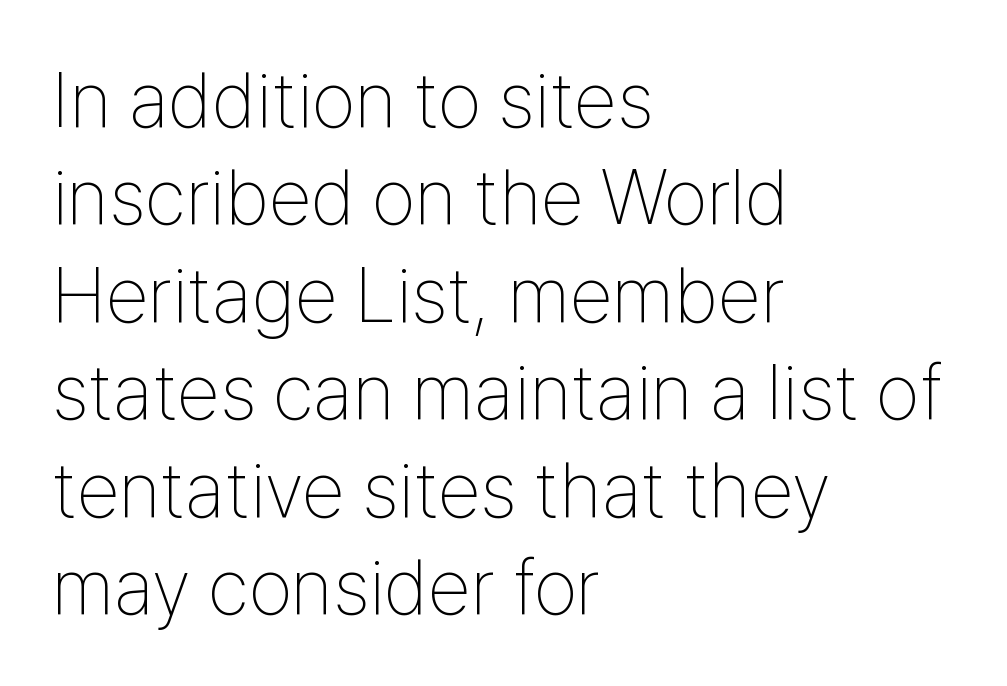
Q: Is the text bold? A: No.
Q: Is the text italic (slanted)? A: No, it is upright.
Q: Is the typeface a serif or a sans-serif typeface? A: Sans-serif.
Q: Is the text underlined? A: No.
Q: How is the paragraph aligned? A: Left-aligned.
Q: Is the spacing between letters normal or unusually wide? A: Normal.
Q: Is the spacing between lines tight, normal or loose? A: Normal.
Q: Width (condensed, normal, or wide)? A: Condensed.
Q: Stroke contrast? A: Low.
Q: x-height? A: Medium.
Q: Monospaced? A: No.
